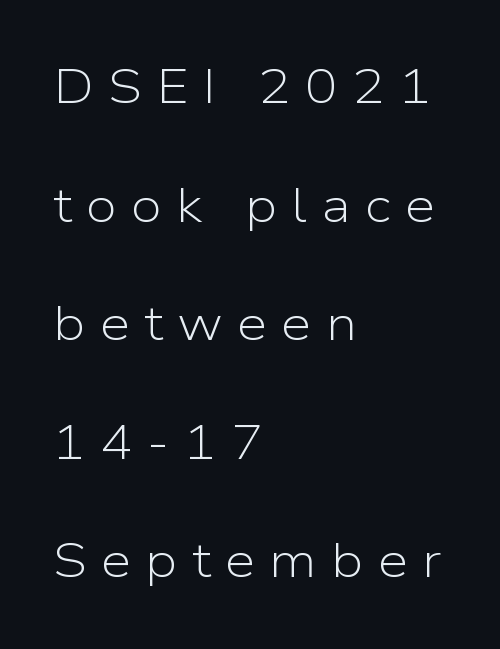
{"serif": "no", "italic": "no", "bold": "no", "weight": "light", "width": "normal", "stroke_contrast": "low", "x_height": "medium", "monospaced": "no", "underline": "no", "align": "left", "line_spacing": "loose", "line_spacing_ratio": 2.42, "letter_spacing": "wide", "letter_spacing_em": 0.29, "glyph_px": 49}
